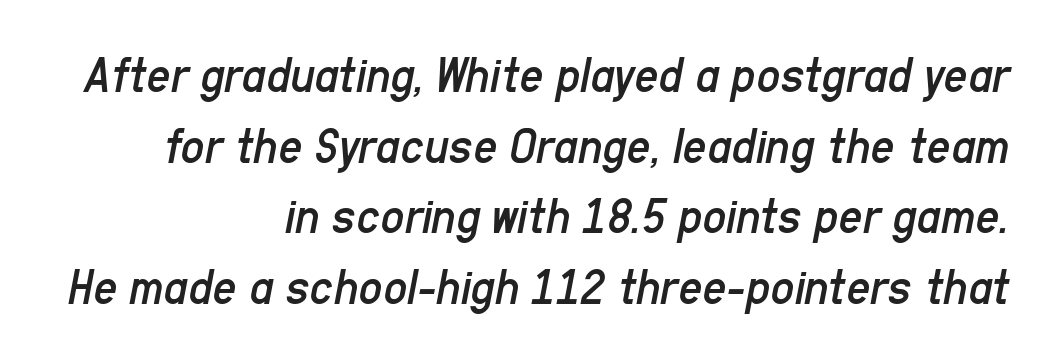
The rendering keeps characters at their native spacing. Compared with ordinary roman type, these characters are visibly tilted. Nothing heavy about these letters — not bold at all. The passage is arranged like a letterhead date or caption credit — flush right.
